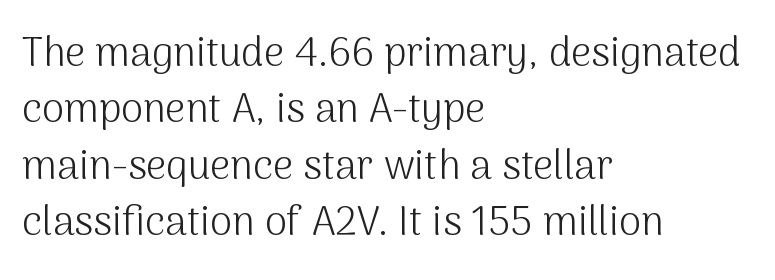
The image shows 40 px light sans-serif type, upright; set left-aligned, normal line spacing (1.41x), normal letter spacing, not underlined; medium stroke contrast and a medium x-height.
